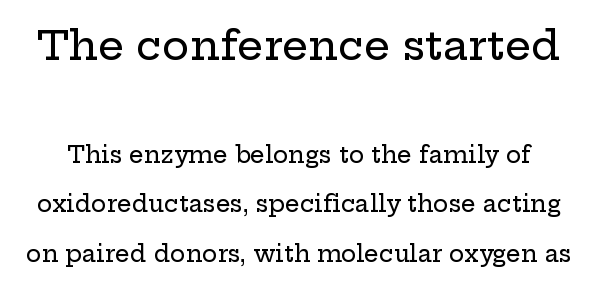
Q: Is the text italic (slanted)? A: No, it is upright.
Q: Is the typeface a serif or a sans-serif typeface? A: Serif.
Q: Is the text underlined? A: No.
Q: Is the spacing between letters normal or unusually wide? A: Normal.
Q: Is the spacing between lines tight, normal or loose? A: Loose.
Q: Which block of text is set in a larger size, the first (top) or the second (bottom)? A: The first (top) one.
Q: Width (condensed, normal, or wide)? A: Wide.
Q: Stroke contrast? A: Low.
Q: x-height? A: Medium.
Q: Monospaced? A: No.
